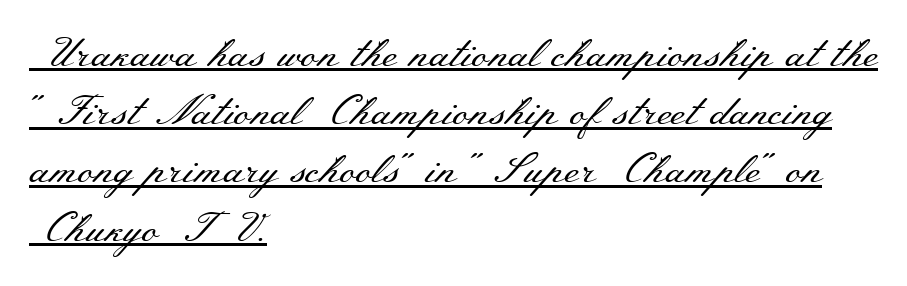
The image shows 41 px regular-weight, wide serif type; set left-aligned, normal line spacing (1.42x), normal letter spacing, underlined; medium stroke contrast and a small x-height.
